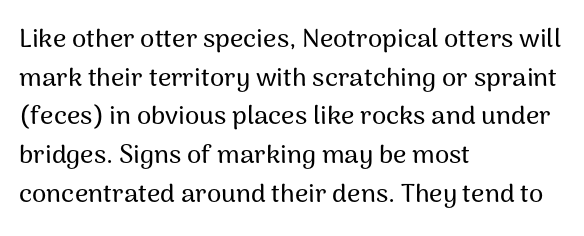
Q: Is the text italic (slanted)? A: No, it is upright.
Q: Is the text underlined? A: No.
Q: How is the paragraph aligned? A: Left-aligned.
Q: Is the spacing between letters normal or unusually wide? A: Normal.
Q: Is the spacing between lines tight, normal or loose? A: Normal.
